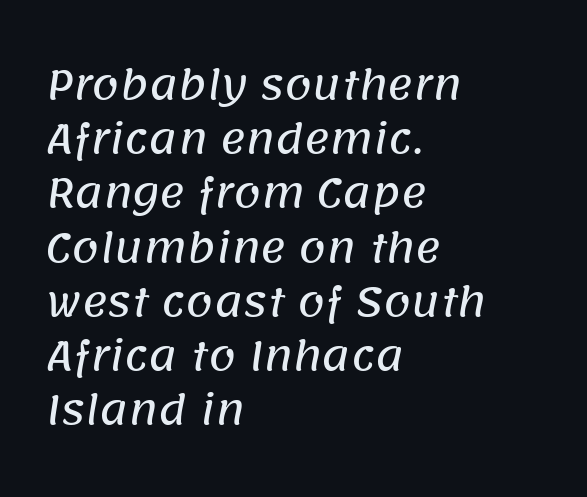
Varying glyph widths throughout — classic text-font behaviour. This rendering leaves character spacing at its baseline value. The gap between lines stays unmarked. Regarding serifs, this sample does without them. These lines stack with their left ends in a neat column. Regarding leading, the lines here are spaced in the standard way.
